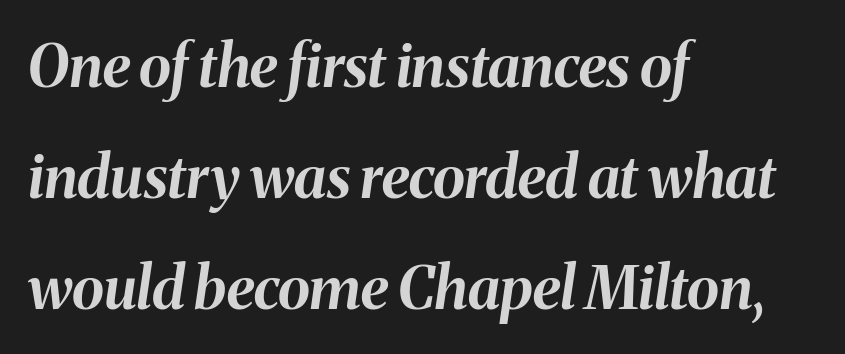
Casual observation: everything's shoved over to the left. The baseline area is clear. Each word holds together tightly as a unit, with standard inter-letter gaps. The characters look thick and weighty, a clear bold. This sample has the flowing, uneven cadence of proportional lettering.
